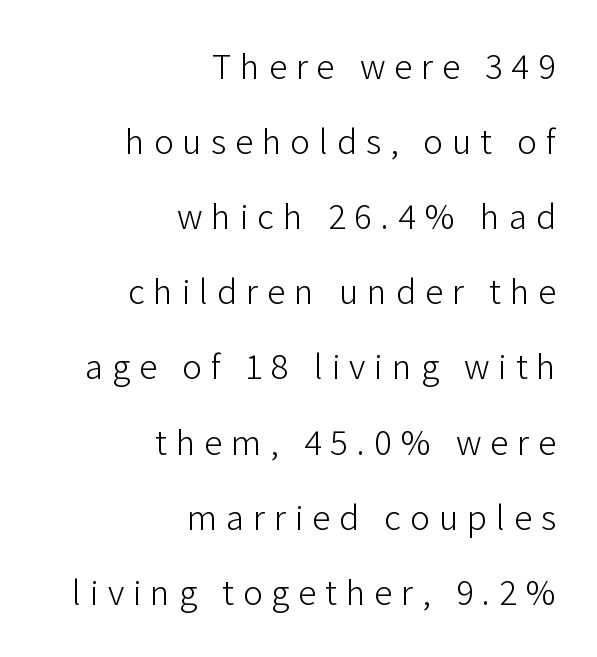
Each letter keeps its own natural width here, so spacing adapts to shape. Notice how the stems are strictly vertical — no italics here. The vertical gap from one line to the next is large. The rendering anchors every line to the right-hand side. The type is letterspaced generously, with wide tracking.
